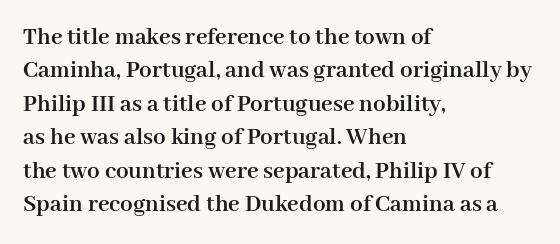
Q: Is the text bold? A: Yes.
Q: Is the text italic (slanted)? A: No, it is upright.
Q: Is the text underlined? A: No.
Q: How is the paragraph aligned? A: Left-aligned.
Q: Is the spacing between letters normal or unusually wide? A: Normal.
Q: Is the spacing between lines tight, normal or loose? A: Normal.
